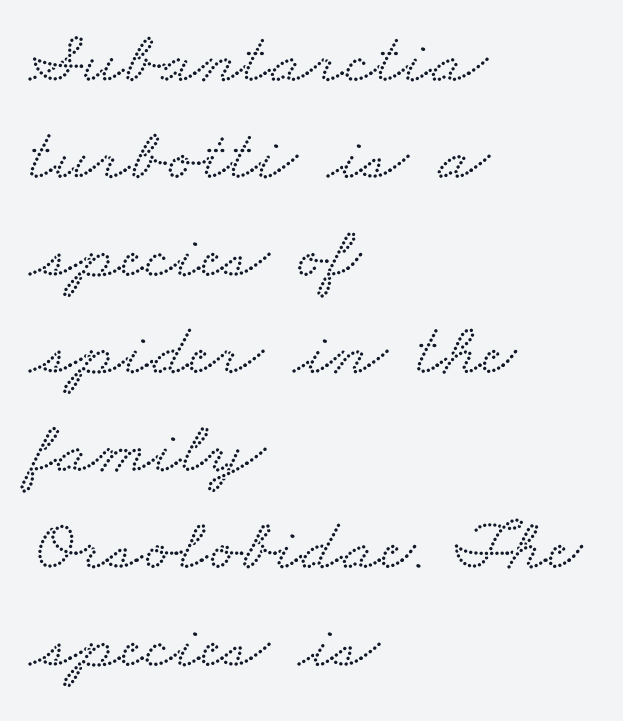
Whoever set this chose a conventional vertical rhythm. Proportional: the letters do not fall into vertical columns. A bare baseline throughout the passage. These lines stack with their left ends in a neat column.
